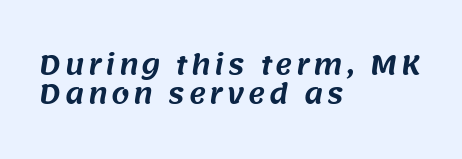
The image shows 26 px text type; set left-aligned, tight line spacing (1.11x), not underlined.
